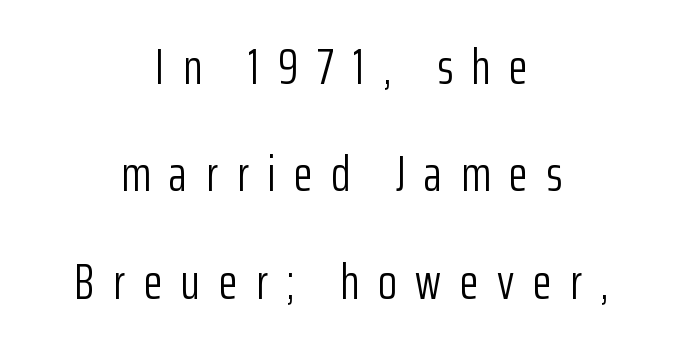
Q: Is the text bold? A: No.
Q: Is the text italic (slanted)? A: No, it is upright.
Q: Is the typeface a serif or a sans-serif typeface? A: Sans-serif.
Q: Is the text underlined? A: No.
Q: How is the paragraph aligned? A: Centered.
Q: Is the spacing between letters normal or unusually wide? A: Unusually wide.
Q: Is the spacing between lines tight, normal or loose? A: Loose.
Q: Width (condensed, normal, or wide)? A: Condensed.
Q: Stroke contrast? A: Low.
Q: x-height? A: Medium.
Q: Monospaced? A: No.
